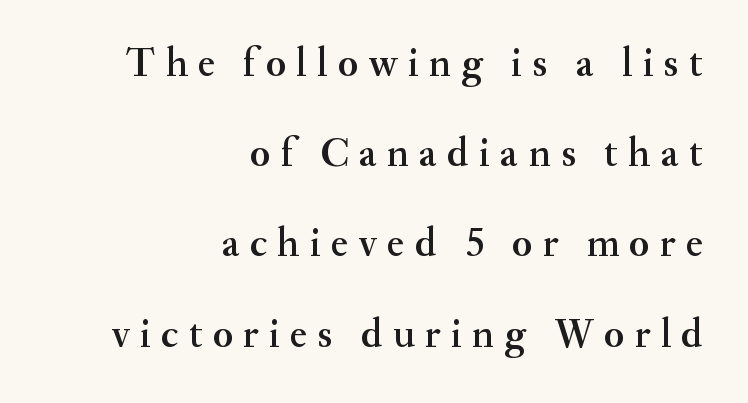
You could only call the tracking loose — the letters float apart. A typesetter would label this face a serif. In terms of posture, this sample is upright. The setting favours the right margin, as signatures and pull-quotes sometimes do. The line-height multiplier appears high, well above default.
